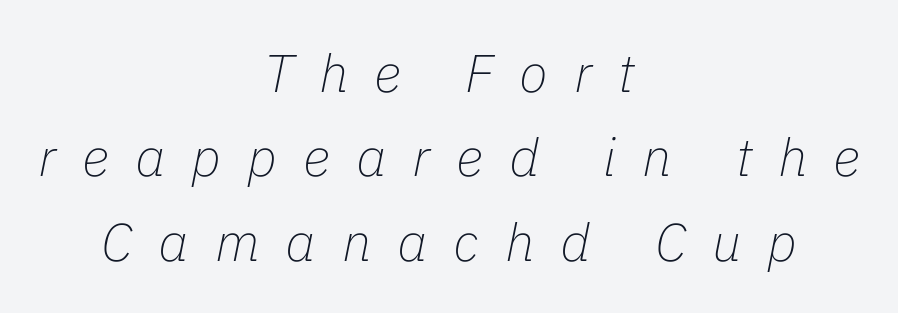
Look at the tracking — it's clearly loosened, letters drifting apart. A light-to-regular cut is what we see here. The rendering uses natural spacing where letterforms have individual widths. Horizontally, the lines are justified to the midpoint only. In terms of posture, this sample is oblique.
